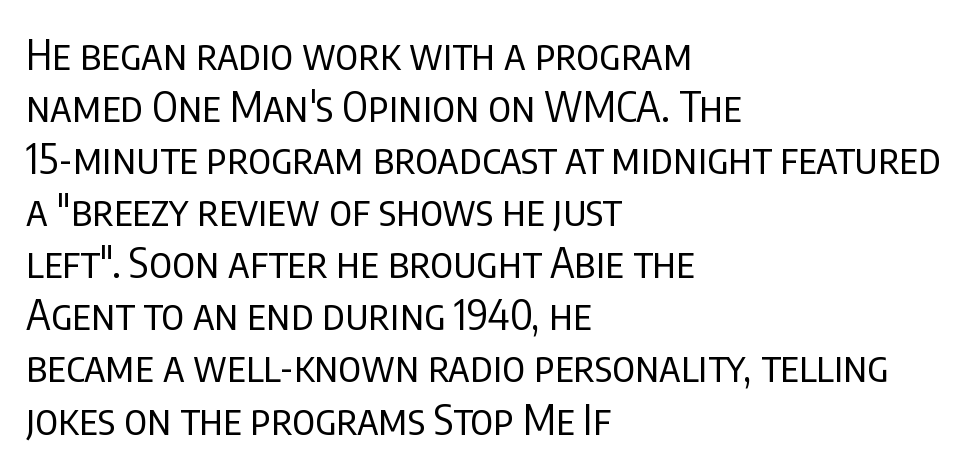
{"serif": "no", "italic": "no", "bold": "no", "weight": "regular", "width": "condensed", "stroke_contrast": "low", "x_height": "large", "monospaced": "no", "underline": "no", "align": "left", "line_spacing_ratio": 1.24, "letter_spacing": "normal", "letter_spacing_em": 0.0, "glyph_px": 42}
